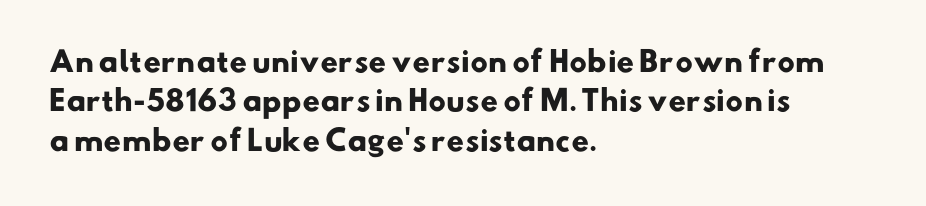
Q: Is the text bold? A: Yes.
Q: Is the typeface a serif or a sans-serif typeface? A: Sans-serif.
Q: Is the text underlined? A: No.
Q: How is the paragraph aligned? A: Left-aligned.
Q: Is the spacing between letters normal or unusually wide? A: Normal.
Q: Is the spacing between lines tight, normal or loose? A: Normal.
Q: Width (condensed, normal, or wide)? A: Normal.
Q: Stroke contrast? A: Low.
Q: x-height? A: Small.
Q: Monospaced? A: No.
